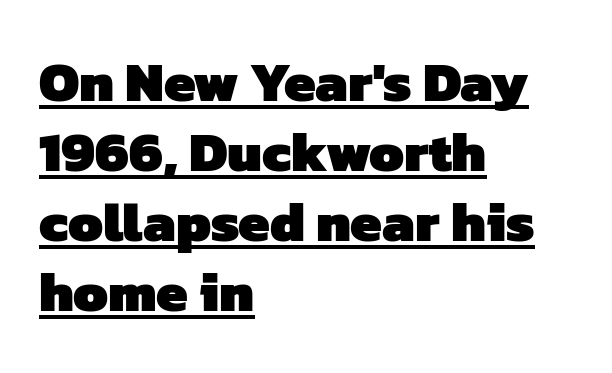
Q: Is the text bold? A: Yes.
Q: Is the typeface a serif or a sans-serif typeface? A: Sans-serif.
Q: Is the text underlined? A: Yes.
Q: How is the paragraph aligned? A: Left-aligned.
Q: Is the spacing between letters normal or unusually wide? A: Normal.
Q: Is the spacing between lines tight, normal or loose? A: Normal.
Q: Width (condensed, normal, or wide)? A: Normal.
Q: Stroke contrast? A: Low.
Q: x-height? A: Medium.
Q: Monospaced? A: No.
